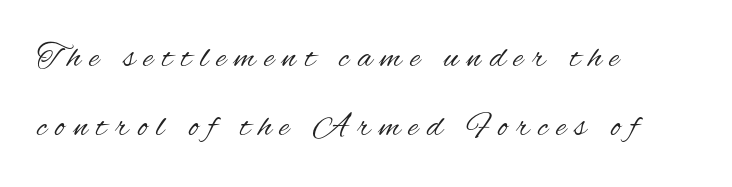
Vertical spacing — loose. Glyph-to-glyph distance is far greater than everyday printed text. The passage shown is not bold in any degree. Quick note: underline off.
